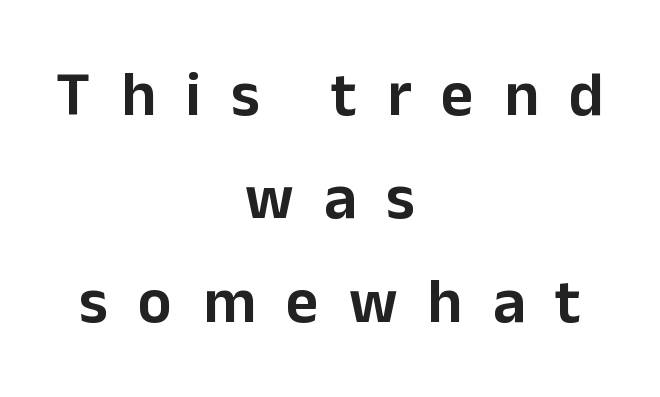
Each word looks stretched out because of the extra space between its letters. In terms of letterform style, serifs are entirely absent. Descenders hang freely into open space. A roman cut, with each character standing at attention.
